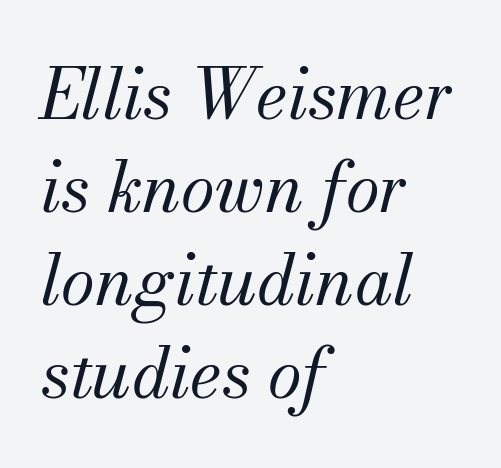
These lines are rendered in a variable-pitch font. The specimen omits any rule beneath the text block's lines. Which margin do the lines hug? The left one — the right edge is uneven. These lines were composed using italics. Students, observe: this is what conventionally led text looks like.
